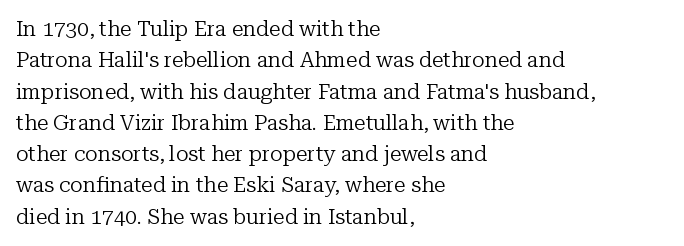
{"italic": "no", "bold": "no", "underline": "no", "align": "left", "line_spacing": "normal", "line_spacing_ratio": 1.49, "letter_spacing": "normal", "letter_spacing_em": 0.0, "glyph_px": 21}
